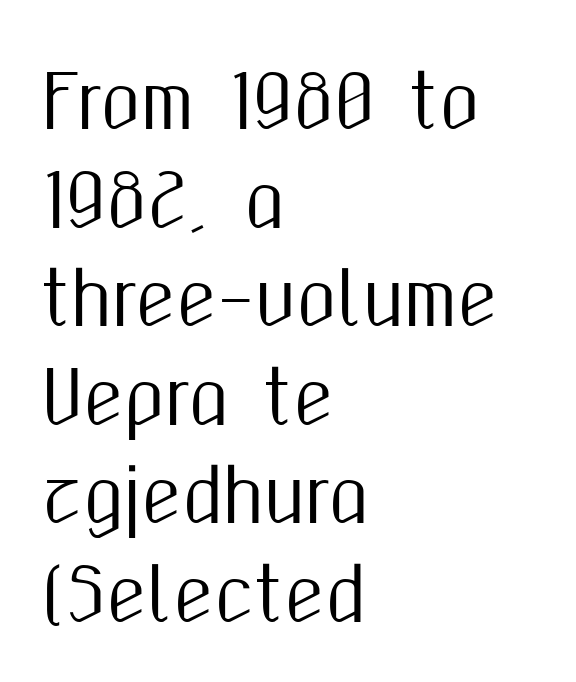
{"serif": "no", "italic": "no", "width": "condensed", "stroke_contrast": "medium", "x_height": "medium", "monospaced": "no", "underline": "no", "align": "left", "line_spacing": "normal", "line_spacing_ratio": 1.35, "letter_spacing": "normal", "letter_spacing_em": 0.0, "glyph_px": 73}
